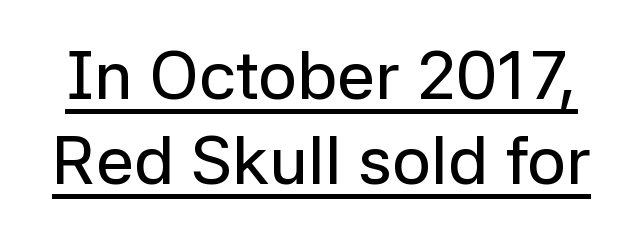
You could not count columns in this text — the font is proportionally spaced. You can tell it's not italic because the verticals are truly vertical. To sum up the face: it is a sans, with no serifs. The rendering uses a moderate line-height, typical for paragraphs. The rendered words wear a rule along their underside.
